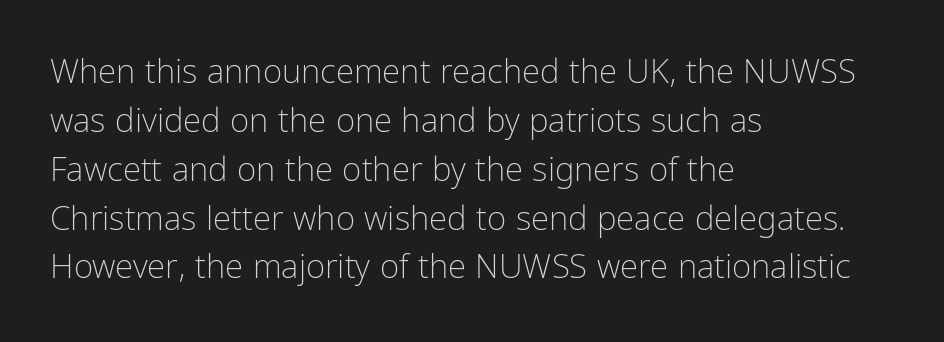
The image shows 33 px light, condensed sans-serif type, upright; set left-aligned, normal line spacing (1.48x), normal letter spacing, not underlined; low stroke contrast and a medium x-height.
